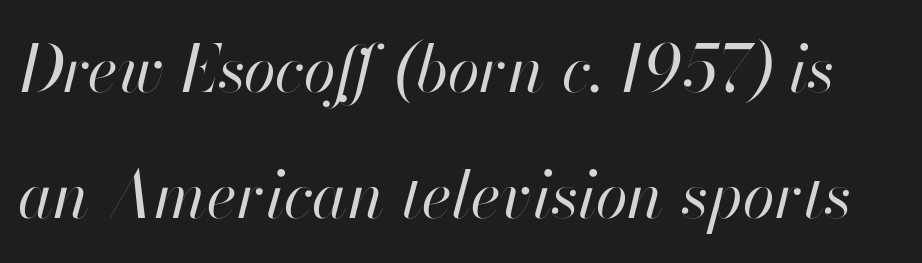
{"italic": "yes", "lean": "right", "slant_degrees": 13, "bold": "no", "weight": "regular", "width": "normal", "stroke_contrast": "high", "x_height": "small", "monospaced": "no", "underline": "no", "line_spacing": "loose", "line_spacing_ratio": 1.94, "letter_spacing": "normal", "letter_spacing_em": 0.0, "glyph_px": 65}
